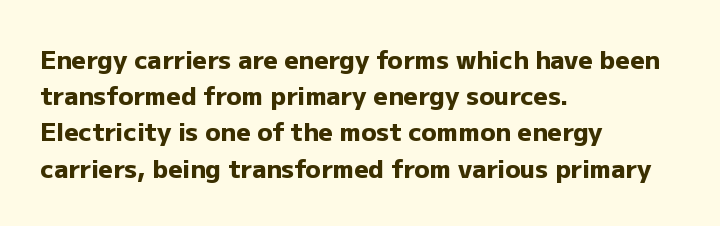
Q: Is the text bold? A: Yes.
Q: Is the text italic (slanted)? A: No, it is upright.
Q: Is the text underlined? A: No.
Q: How is the paragraph aligned? A: Left-aligned.
Q: Is the spacing between letters normal or unusually wide? A: Normal.
Q: Is the spacing between lines tight, normal or loose? A: Normal.
